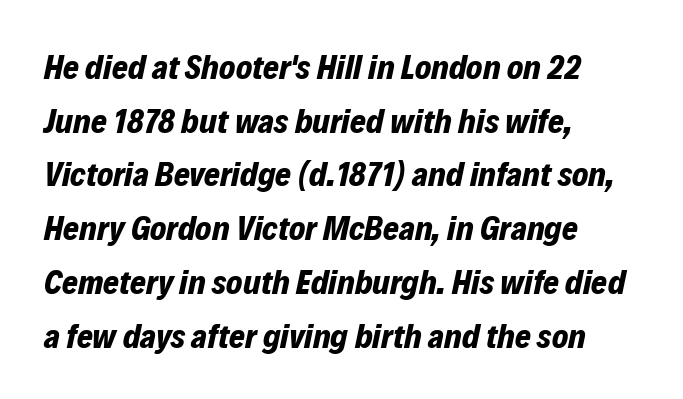
Q: Is the text bold? A: Yes.
Q: Is the text italic (slanted)? A: Yes, it leans right by about 12 degrees.
Q: Is the text underlined? A: No.
Q: How is the paragraph aligned? A: Left-aligned.
Q: Is the spacing between letters normal or unusually wide? A: Normal.
Q: Is the spacing between lines tight, normal or loose? A: Normal.
Q: Width (condensed, normal, or wide)? A: Normal.
Q: Stroke contrast? A: Low.
Q: x-height? A: Medium.
Q: Monospaced? A: No.
